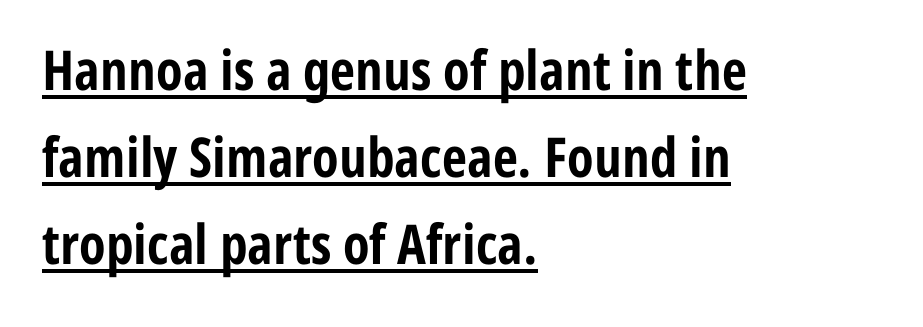
Typeset ragged right — the left edge is the straight one. These lines are rendered in a variable-pitch font. Emphasis is given by a line drawn under the lettering. Weight check: bold — yes, fully. What's the leading like? Ordinary, nothing unusual. The text was rendered using a sans face with plain stroke endings.
